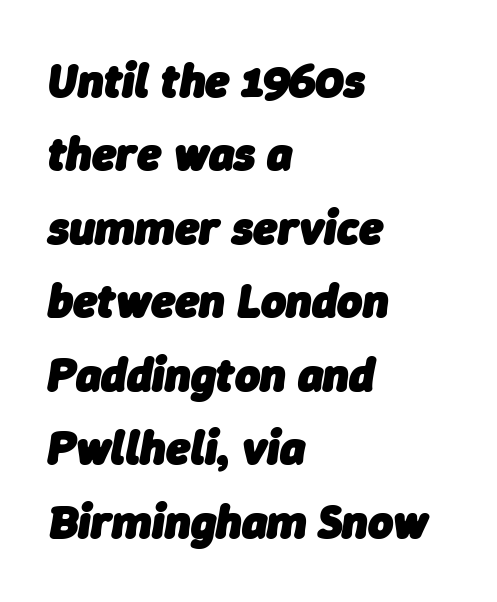
The image shows 48 px heavy type, italic (leaning right); set left-aligned, normal line spacing (1.53x), normal letter spacing, not underlined; low stroke contrast and a medium x-height.
